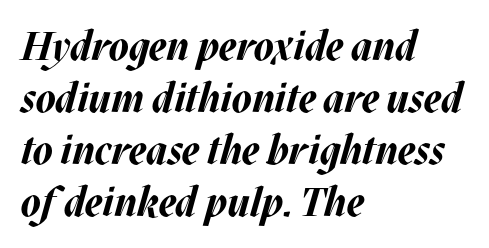
Q: Is the text bold? A: Yes.
Q: Is the text italic (slanted)? A: Yes, it leans right by about 17 degrees.
Q: Is the text underlined? A: No.
Q: How is the paragraph aligned? A: Left-aligned.
Q: Is the spacing between letters normal or unusually wide? A: Normal.
Q: Is the spacing between lines tight, normal or loose? A: Normal.
Q: Width (condensed, normal, or wide)? A: Normal.
Q: Stroke contrast? A: Medium.
Q: x-height? A: Large.
Q: Monospaced? A: No.
